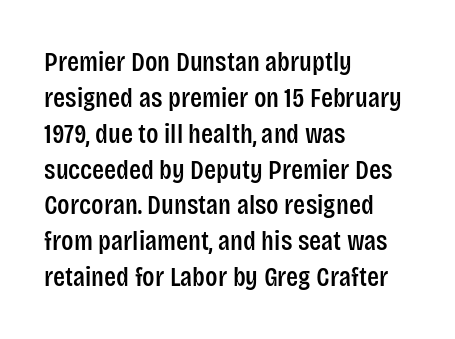
Q: Is the text italic (slanted)? A: No, it is upright.
Q: Is the typeface a serif or a sans-serif typeface? A: Sans-serif.
Q: Is the text underlined? A: No.
Q: How is the paragraph aligned? A: Left-aligned.
Q: Is the spacing between letters normal or unusually wide? A: Normal.
Q: Is the spacing between lines tight, normal or loose? A: Normal.
Q: Width (condensed, normal, or wide)? A: Condensed.
Q: Stroke contrast? A: Low.
Q: x-height? A: Large.
Q: Monospaced? A: No.
